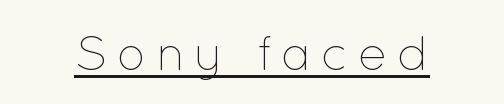
Q: Is the text bold? A: No.
Q: Is the text italic (slanted)? A: No, it is upright.
Q: Is the text underlined? A: Yes.
Q: Width (condensed, normal, or wide)? A: Normal.
Q: Stroke contrast? A: Low.
Q: x-height? A: Medium.
Q: Monospaced? A: No.
